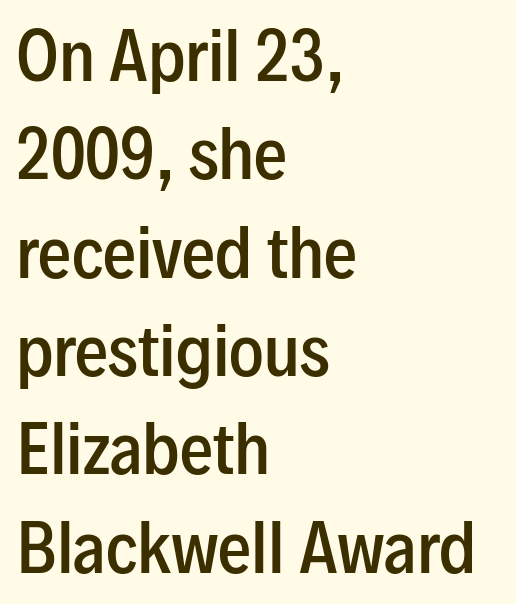
Does the copy run flush right? No — it runs flush left. Rows of type keep a routine distance in the vertical direction. Letter spacing: default. Each letter's strokes conclude bluntly, with no projecting serifs. Note the varied advance widths — an 'i' is clearly narrower than an 'm'.
